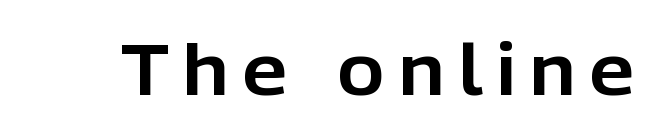
Q: Is the text italic (slanted)? A: No, it is upright.
Q: Is the typeface a serif or a sans-serif typeface? A: Sans-serif.
Q: Is the text underlined? A: No.
Q: Is the spacing between letters normal or unusually wide? A: Unusually wide.
Q: Width (condensed, normal, or wide)? A: Normal.
Q: Stroke contrast? A: Low.
Q: x-height? A: Medium.
Q: Monospaced? A: No.
